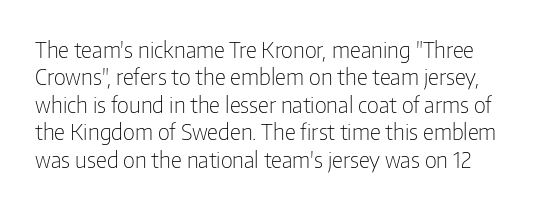
There is no visible air inserted between adjacent glyphs. Leading: standard. Characters remain perfectly vertical along every line. Anything drawn beneath the words? Only blank space.
